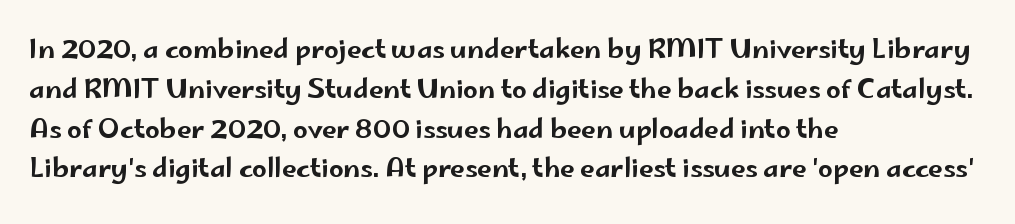
Q: Is the text italic (slanted)? A: No, it is upright.
Q: Is the text underlined? A: No.
Q: How is the paragraph aligned? A: Left-aligned.
Q: Is the spacing between letters normal or unusually wide? A: Normal.
Q: Is the spacing between lines tight, normal or loose? A: Normal.
